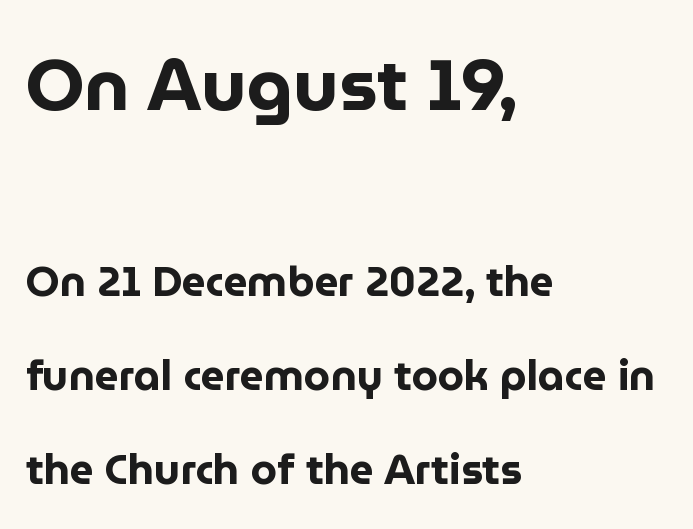
Decoration check: the copy has no underline. A typesetter would call this leading open, well beyond the default. Ordinary non-slanted type is in use. Grotesque or geometric, the face here clearly has no serifs. The letterforms sit shoulder to shoulder at normal distance. Line beginnings align vertically; line endings do not.
